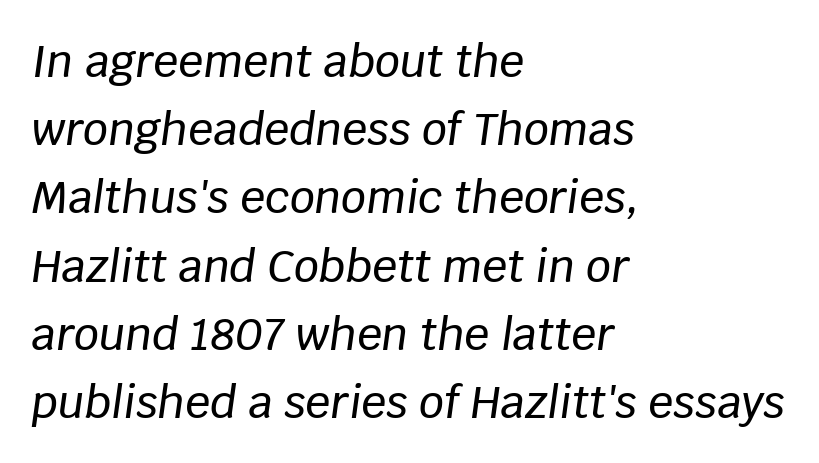
You could call the tracking neutral — neither tight nor loose. The rendering applies a slant to the glyphs. Line beginnings align vertically; line endings do not. Honestly, there is no underline to notice here at all. Baseline-to-baseline distance is the conventional proportion of letter height.
